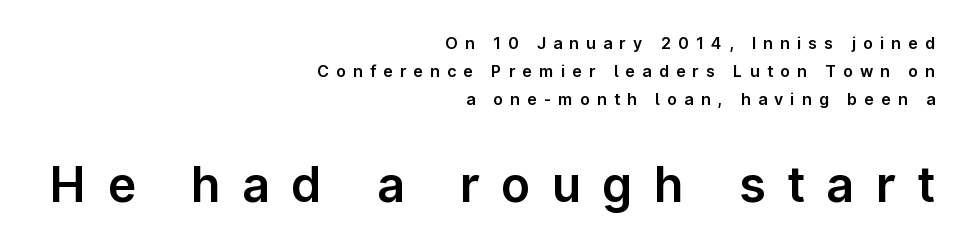
The image shows 48 px sans-serif type, upright; set right-aligned, line spacing 1.74x, unusually wide letter spacing (+0.45 em), not underlined; the second (bottom) block is 3.0x larger; low stroke contrast and a medium x-height.
